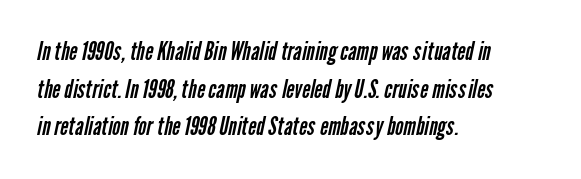
Caption: face not bold, strokes unweighted. Leftover space on each line is placed entirely after the last word. Nobody touched the tracking dial on this one. The leading is moderate, giving the passage an even texture.
